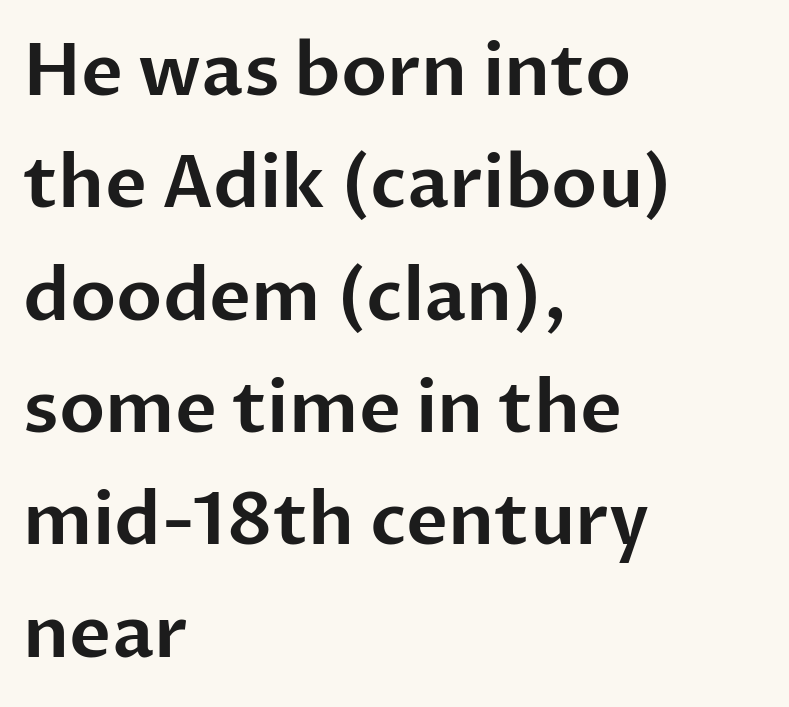
Q: Is the text italic (slanted)? A: No, it is upright.
Q: Is the typeface a serif or a sans-serif typeface? A: Sans-serif.
Q: Is the text underlined? A: No.
Q: How is the paragraph aligned? A: Left-aligned.
Q: Is the spacing between letters normal or unusually wide? A: Normal.
Q: Is the spacing between lines tight, normal or loose? A: Normal.
Q: Width (condensed, normal, or wide)? A: Normal.
Q: Stroke contrast? A: Low.
Q: x-height? A: Medium.
Q: Monospaced? A: No.
